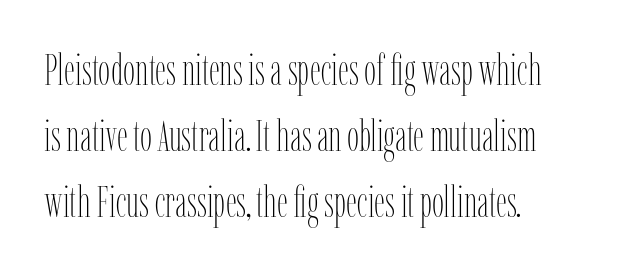
{"italic": "no", "bold": "no", "weight": "thin", "width": "condensed", "stroke_contrast": "low", "x_height": "medium", "monospaced": "no", "underline": "no", "align": "left", "line_spacing": "normal", "line_spacing_ratio": 1.54, "letter_spacing": "normal", "letter_spacing_em": 0.0, "glyph_px": 43}
